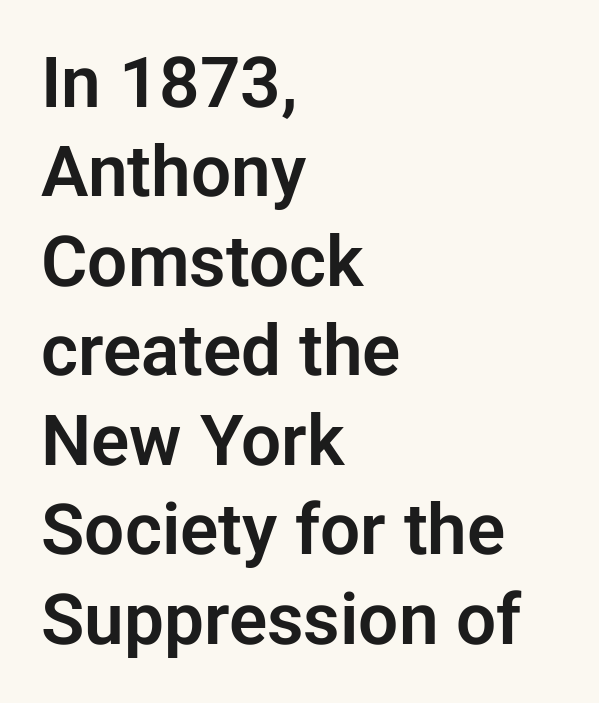
The image shows 71 px sans-serif type, upright; set left-aligned, normal line spacing (1.26x), normal letter spacing, not underlined; low stroke contrast and a medium x-height.
